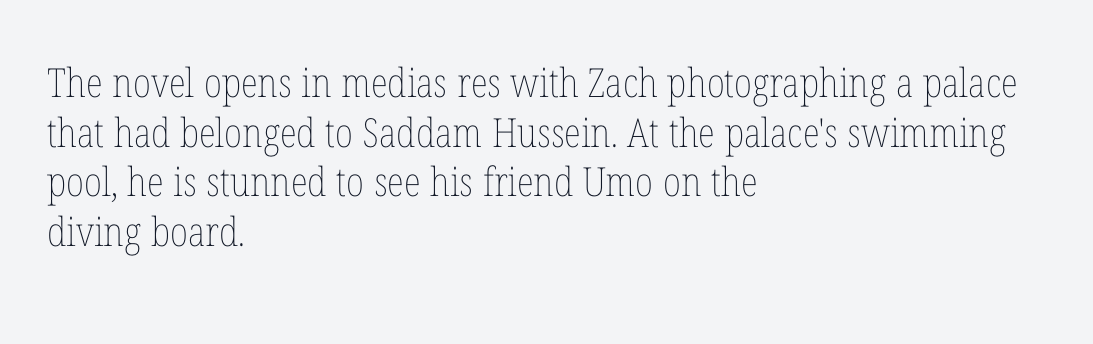
Horizontally, the lines are justified to the leading edge only. Italic: no, the glyphs are upright roman. No extra ink here — the face is not bold. The line texture is even and compact thanks to regular tracking.
